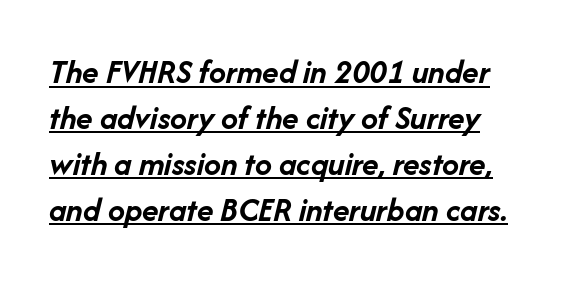
The image shows 34 px semibold type, italic (leaning right); set left-aligned, normal line spacing (1.35x), normal letter spacing, underlined; low stroke contrast and a medium x-height.
